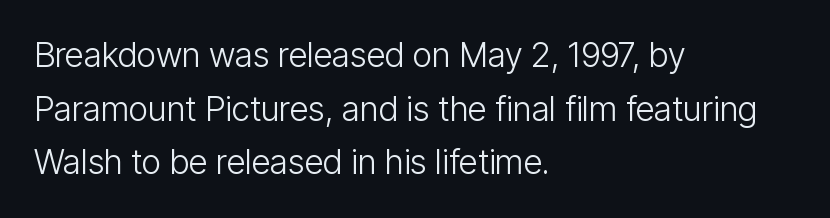
{"serif": "no", "italic": "no", "bold": "no", "weight": "light", "width": "condensed", "stroke_contrast": "low", "x_height": "medium", "monospaced": "no", "underline": "no", "align": "left", "line_spacing": "normal", "line_spacing_ratio": 1.58, "letter_spacing": "normal", "letter_spacing_em": 0.0, "glyph_px": 34}
